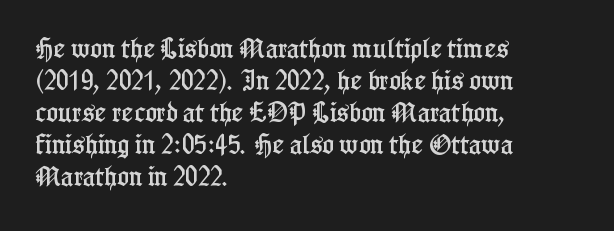
{"italic": "no", "underline": "no", "align": "left", "line_spacing": "normal", "line_spacing_ratio": 1.46, "letter_spacing": "normal", "letter_spacing_em": 0.0, "glyph_px": 22}
